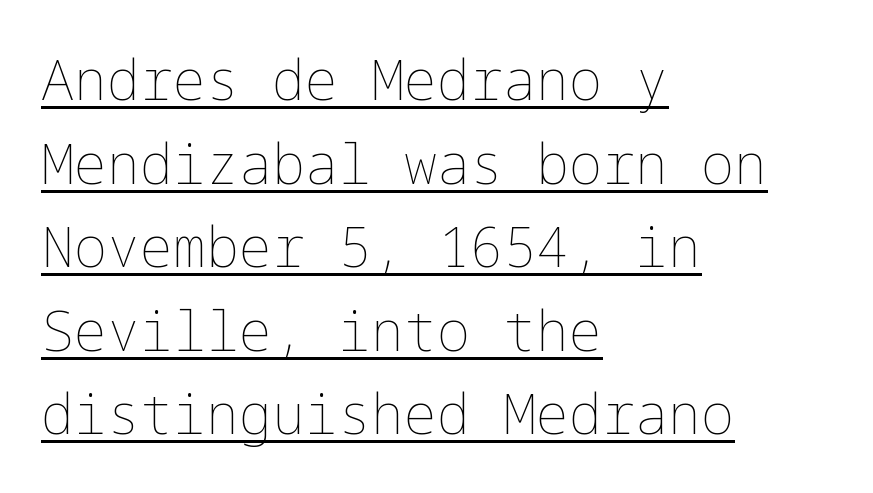
The image shows 55 px thin type, upright; set left-aligned, normal line spacing (1.52x), normal letter spacing, underlined; low stroke contrast and a medium x-height.
